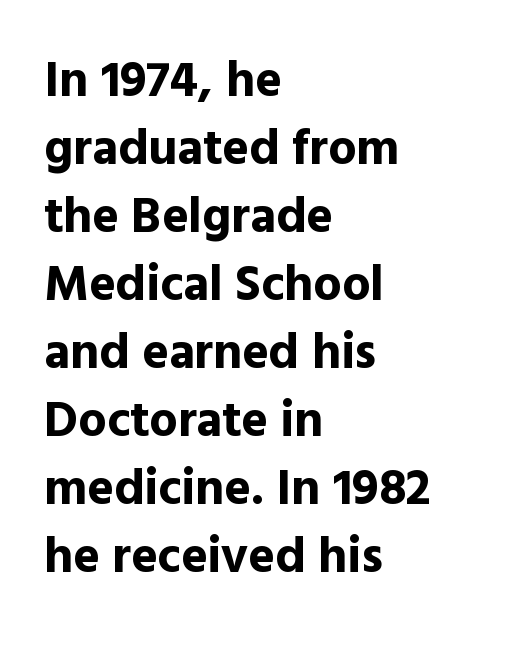
{"serif": "no", "italic": "no", "bold": "yes", "weight": "bold", "width": "normal", "x_height": "medium", "monospaced": "no", "underline": "no", "align": "left", "line_spacing": "normal", "line_spacing_ratio": 1.36, "letter_spacing": "normal", "letter_spacing_em": 0.0, "glyph_px": 50}
